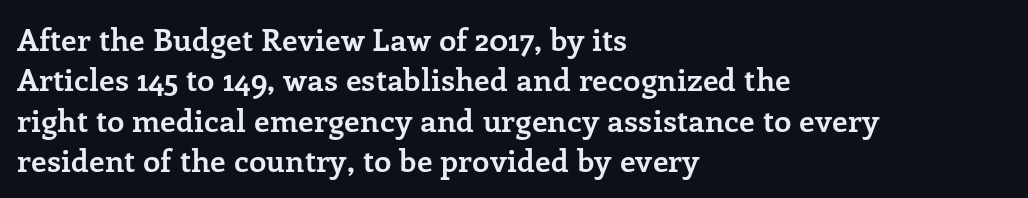
Q: Is the text bold? A: Yes.
Q: Is the text italic (slanted)? A: No, it is upright.
Q: Is the typeface a serif or a sans-serif typeface? A: Serif.
Q: Is the text underlined? A: No.
Q: How is the paragraph aligned? A: Left-aligned.
Q: Is the spacing between letters normal or unusually wide? A: Normal.
Q: Is the spacing between lines tight, normal or loose? A: Normal.
Q: Width (condensed, normal, or wide)? A: Normal.
Q: Stroke contrast? A: Low.
Q: x-height? A: Medium.
Q: Monospaced? A: No.
